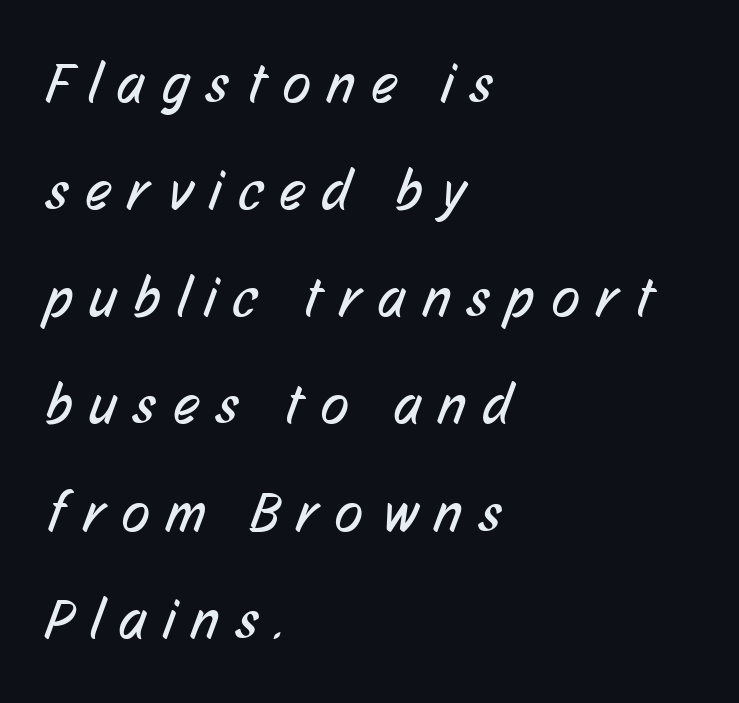
{"serif": "no", "bold": "no", "weight": "regular", "width": "condensed", "stroke_contrast": "low", "x_height": "medium", "monospaced": "no", "underline": "no", "align": "left", "line_spacing_ratio": 1.88, "letter_spacing": "wide", "letter_spacing_em": 0.31, "glyph_px": 57}
